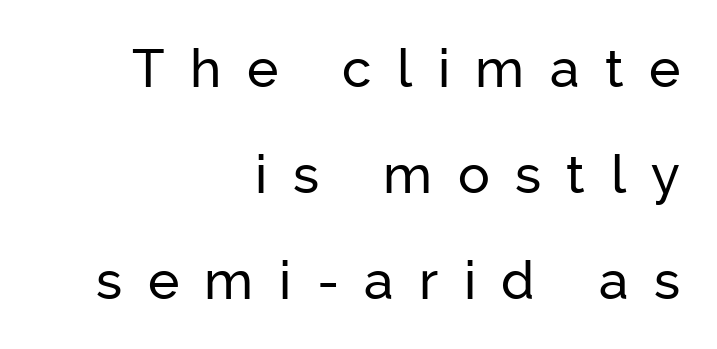
The image shows 53 px sans-serif type, upright; set right-aligned, loose line spacing (2.0x), unusually wide letter spacing (+0.48 em), not underlined; low stroke contrast and a medium x-height.
